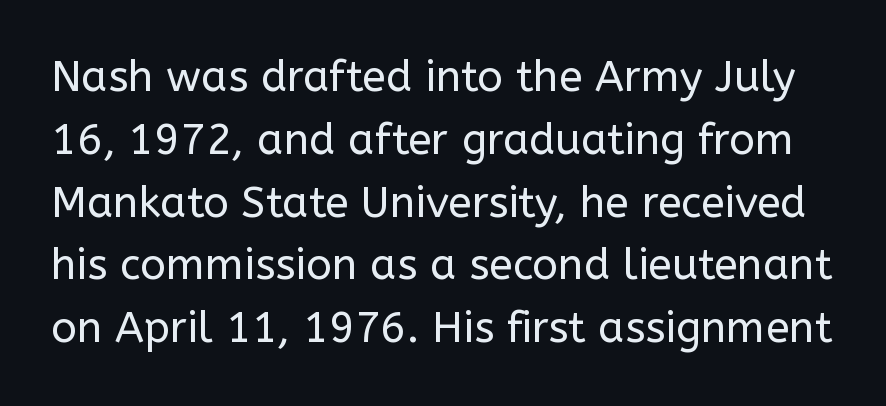
Q: Is the text bold? A: No.
Q: Is the text italic (slanted)? A: No, it is upright.
Q: Is the typeface a serif or a sans-serif typeface? A: Sans-serif.
Q: Is the text underlined? A: No.
Q: Is the spacing between letters normal or unusually wide? A: Normal.
Q: Is the spacing between lines tight, normal or loose? A: Normal.
Q: Width (condensed, normal, or wide)? A: Normal.
Q: Stroke contrast? A: Low.
Q: x-height? A: Medium.
Q: Monospaced? A: No.
